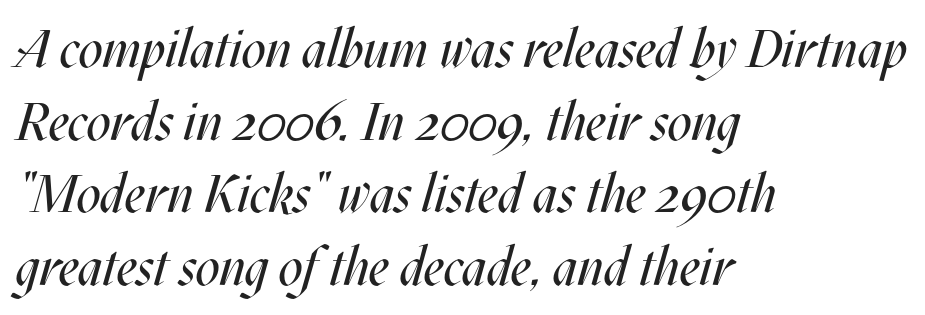
Q: Is the text bold? A: No.
Q: Is the text italic (slanted)? A: Yes, it leans right by about 17 degrees.
Q: Is the text underlined? A: No.
Q: How is the paragraph aligned? A: Left-aligned.
Q: Is the spacing between letters normal or unusually wide? A: Normal.
Q: Is the spacing between lines tight, normal or loose? A: Normal.
Q: Width (condensed, normal, or wide)? A: Condensed.
Q: Stroke contrast? A: Medium.
Q: x-height? A: Large.
Q: Monospaced? A: No.
